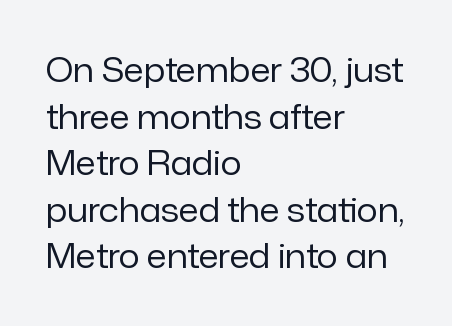
The face used here is rendered with its standard letterfit. This is not heavy type; no bold has been used. Underlining? Definitely not there. Vertically, the passage feels balanced, rows spaced as you'd expect. Think of a printed novel: that variable character pitch is what you see here. This sample uses an upright cut, with every glyph sitting square on the baseline.
